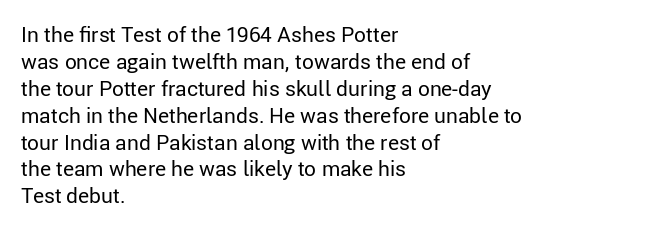
Q: Is the text bold? A: No.
Q: Is the text italic (slanted)? A: No, it is upright.
Q: Is the text underlined? A: No.
Q: How is the paragraph aligned? A: Left-aligned.
Q: Is the spacing between letters normal or unusually wide? A: Normal.
Q: Is the spacing between lines tight, normal or loose? A: Normal.
